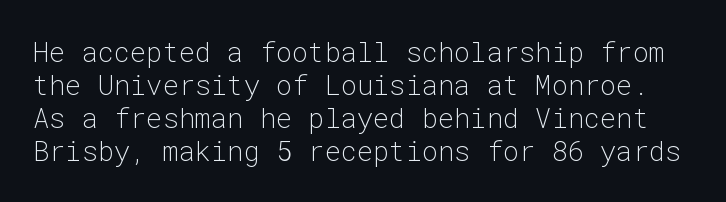
Q: Is the text bold? A: No.
Q: Is the text italic (slanted)? A: No, it is upright.
Q: Is the text underlined? A: No.
Q: Is the spacing between letters normal or unusually wide? A: Normal.
